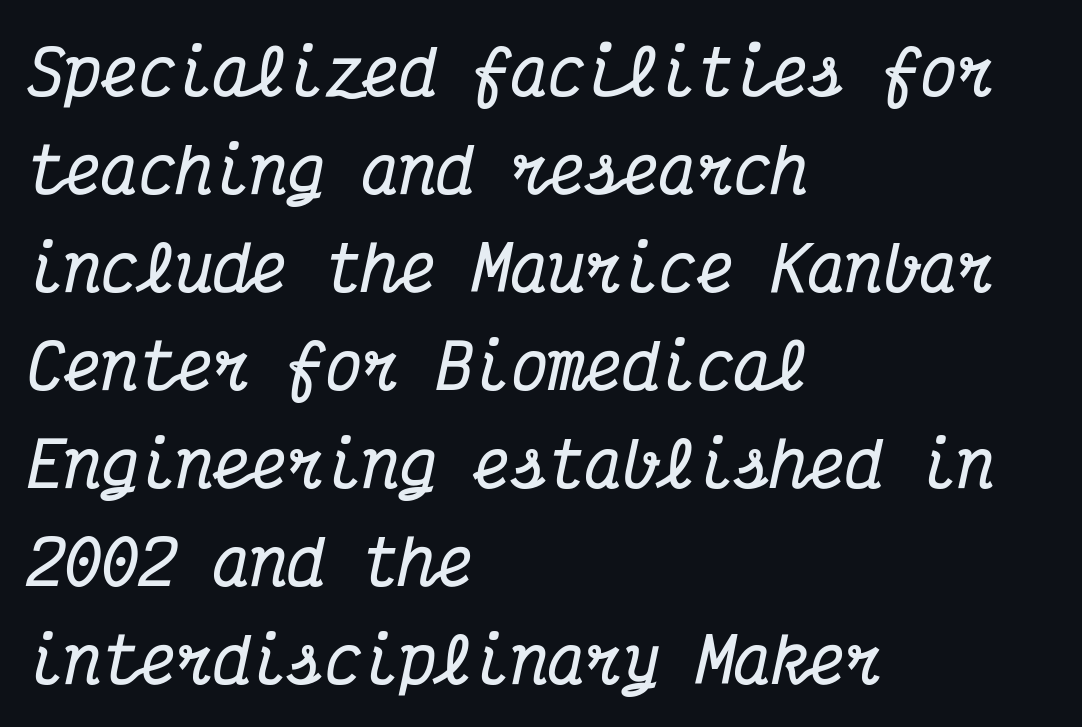
The image shows 62 px bold, condensed serif type, italic (leaning right), monospaced; set left-aligned, normal line spacing (1.58x), normal letter spacing, not underlined; medium stroke contrast and a medium x-height.
